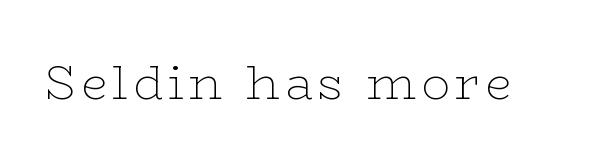
Q: Is the text bold? A: No.
Q: Is the text italic (slanted)? A: No, it is upright.
Q: Is the typeface a serif or a sans-serif typeface? A: Serif.
Q: Is the text underlined? A: No.
Q: Width (condensed, normal, or wide)? A: Wide.
Q: Stroke contrast? A: Low.
Q: x-height? A: Medium.
Q: Monospaced? A: No.
